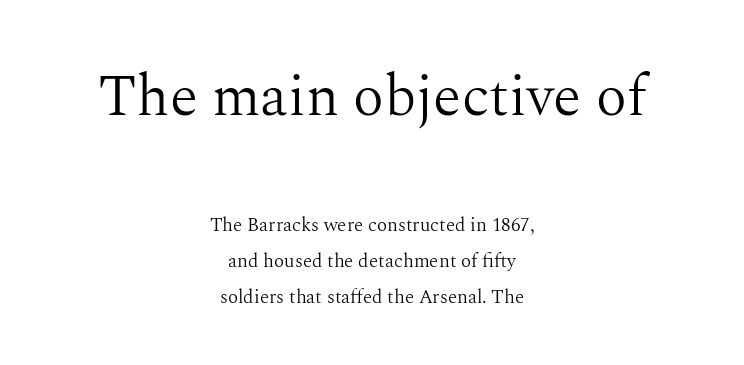
Q: Is the text bold? A: No.
Q: Is the text italic (slanted)? A: No, it is upright.
Q: Is the typeface a serif or a sans-serif typeface? A: Serif.
Q: Is the text underlined? A: No.
Q: How is the paragraph aligned? A: Centered.
Q: Is the spacing between letters normal or unusually wide? A: Normal.
Q: Is the spacing between lines tight, normal or loose? A: Loose.
Q: Which block of text is set in a larger size, the first (top) or the second (bottom)? A: The first (top) one.
Q: Width (condensed, normal, or wide)? A: Normal.
Q: Stroke contrast? A: Medium.
Q: x-height? A: Medium.
Q: Monospaced? A: No.
